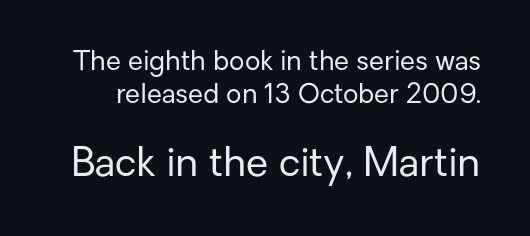
The image shows 40 px regular-weight sans-serif type, upright; set line spacing 1.21x, normal letter spacing, not underlined; the second (bottom) block is 1.48x larger; low stroke contrast and a medium x-height.
